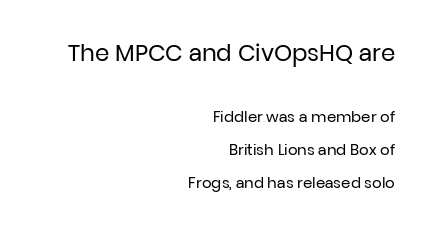
Q: Is the text bold? A: No.
Q: Is the text italic (slanted)? A: No, it is upright.
Q: Is the text underlined? A: No.
Q: How is the paragraph aligned? A: Right-aligned.
Q: Is the spacing between letters normal or unusually wide? A: Normal.
Q: Is the spacing between lines tight, normal or loose? A: Loose.
Q: Which block of text is set in a larger size, the first (top) or the second (bottom)? A: The first (top) one.
